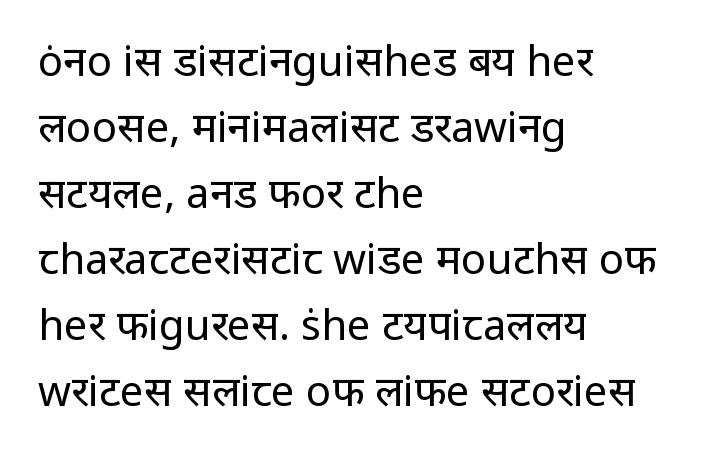
Q: Is the text bold? A: No.
Q: Is the text italic (slanted)? A: No, it is upright.
Q: Is the typeface a serif or a sans-serif typeface? A: Sans-serif.
Q: Is the text underlined? A: No.
Q: How is the paragraph aligned? A: Left-aligned.
Q: Is the spacing between letters normal or unusually wide? A: Normal.
Q: Is the spacing between lines tight, normal or loose? A: Normal.
Q: Width (condensed, normal, or wide)? A: Normal.
Q: Stroke contrast? A: Low.
Q: x-height? A: Medium.
Q: Monospaced? A: No.
